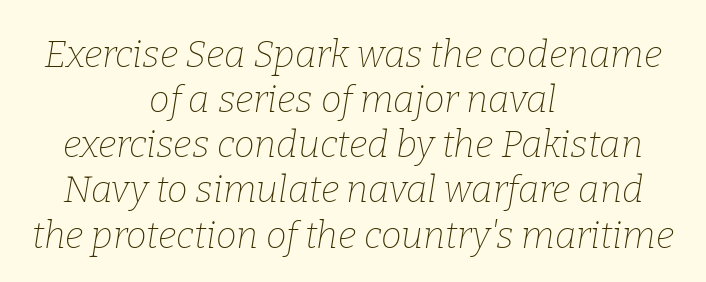
Spacing verdict: proportional, widths tailored to each character. Type without underlining. No chunkiness to these letters — they're not bold. This is oblique type, the kind used for emphasis or titles.
